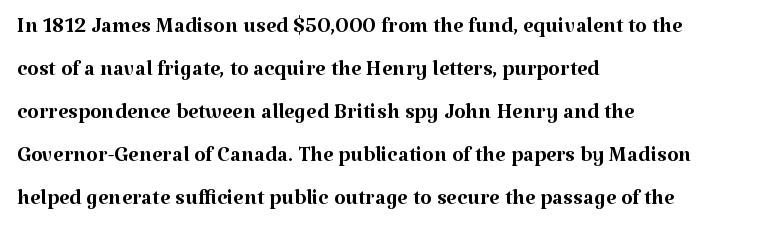
Quick note: underline off. The font is comparable to plain body text, perhaps lighter. Does the type have serifs? Yes, each stem ends in a small foot. The face used here is proportionally spaced, like ordinary book or web type. Look at the tracking — it's just the regular setting, nothing added. The rendering uses a moderate line-height, typical for paragraphs.
